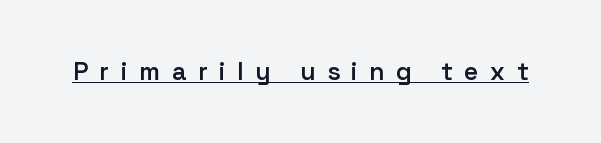
The axis of the letterforms is exactly vertical. Tracking value appears strongly positive — letters spread wide. The font is running at a semibold setting, under full bold. Caption: lettering with a line underneath.
